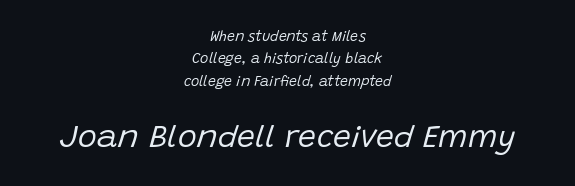
Alignment: centered. Is this a fixed-width face? No — the glyphs have proportional, varying widths. The block sitting lower on the canvas is the one with enlarged characters. Is this a heavy cut? Hardly; it is regular or lighter. Glyph-to-glyph distance matches everyday printed text.
